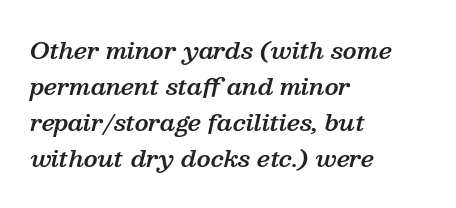
Typesetter's note: demi weight, one step under bold. The gaps between neighbouring characters are ordinary and unremarkable. This sample is left-justified, so line endings fall wherever the words run out. Vertically, the passage feels balanced, rows spaced as you'd expect. A typesetter would mark this as italic. Quick note: underline off.
